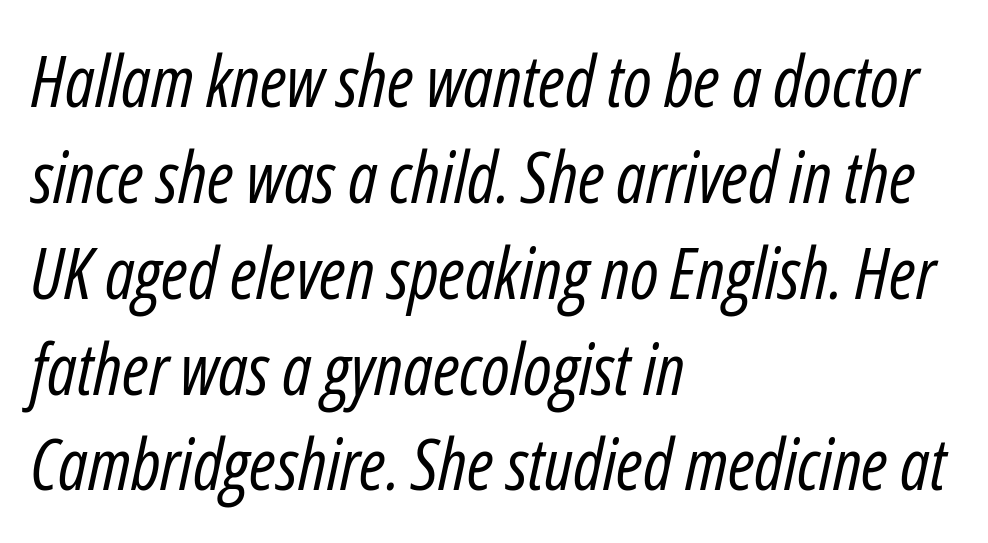
{"italic": "yes", "lean": "right", "slant_degrees": 12, "bold": "no", "weight": "regular", "width": "condensed", "stroke_contrast": "low", "x_height": "medium", "monospaced": "no", "underline": "no", "align": "left", "line_spacing": "normal", "line_spacing_ratio": 1.35, "letter_spacing": "normal", "letter_spacing_em": 0.0, "glyph_px": 71}
